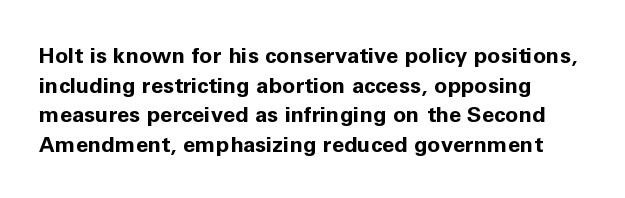
The words here are not underlined. Ordinary non-slanted type is in use. Caption: standard tracking, unaltered. A dark, heavy texture on the line: the type is bold.
